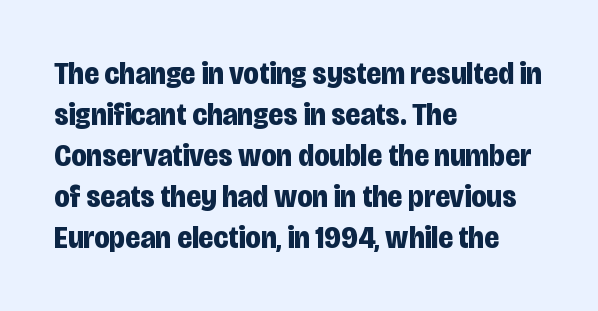
The space beneath each line is pristine and unruled. The lettering stays uniformly vertical, giving the passage a roman look. Default kerning and tracking; the words read as compact shapes. The passage shown stacks its lines at a standard gap. Typesetter's note: full bold, strokes at maximum text heaviness.
